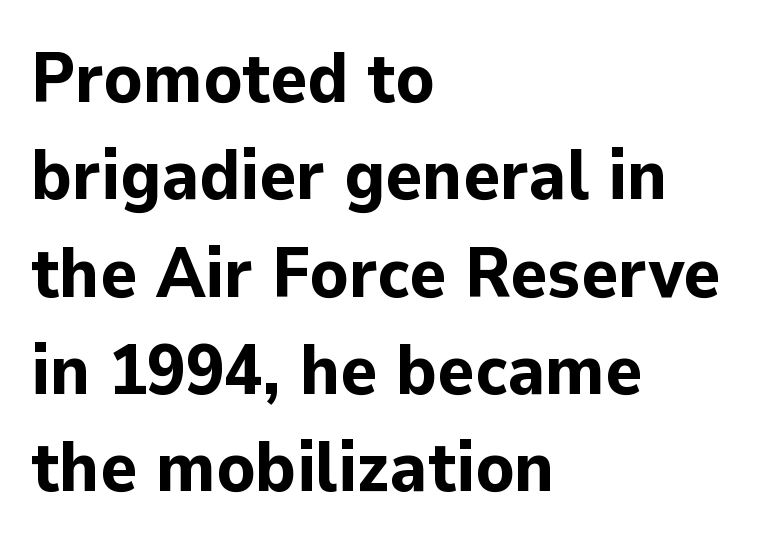
The image shows 70 px bold sans-serif type, upright; set left-aligned, normal line spacing (1.39x), normal letter spacing, not underlined; low stroke contrast and a medium x-height.
